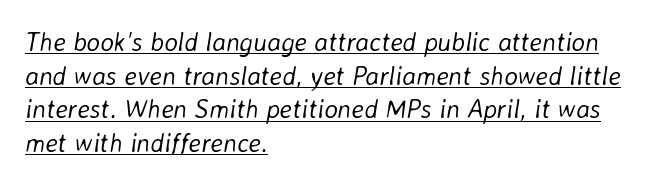
The image shows 26 px text type, italic (leaning right); set left-aligned, normal line spacing (1.29x), normal letter spacing, underlined.
